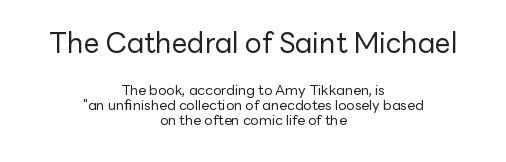
The image shows 28 px regular-weight sans-serif type, upright; set centered, tight line spacing (1.07x), normal letter spacing, not underlined; the first (top) block is 2.0x larger; low stroke contrast and a medium x-height.
